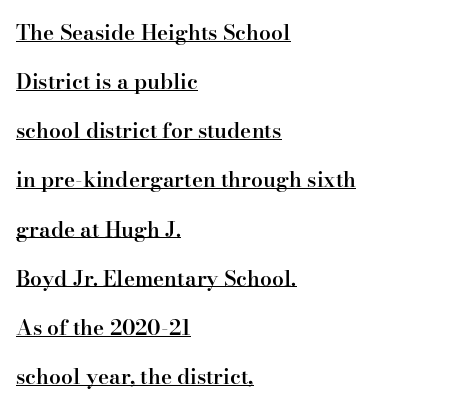
The image shows 21 px text type, upright; set left-aligned, loose line spacing (2.34x), normal letter spacing, underlined.
